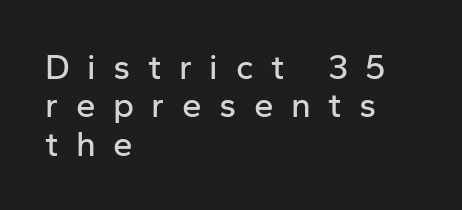
The image shows 35 px sans-serif type, upright; set left-aligned, tight line spacing (1.1x), unusually wide letter spacing (+0.5 em), not underlined; low stroke contrast and a medium x-height.
